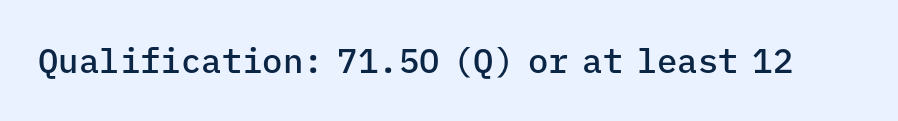
In terms of letterspacing, this is plain default setting. Quick note: not italic, upright. In terms of weight, the rendering is demibold, just under bold. This rendering employs a face without finishing strokes, i.e., a sans-serif.
